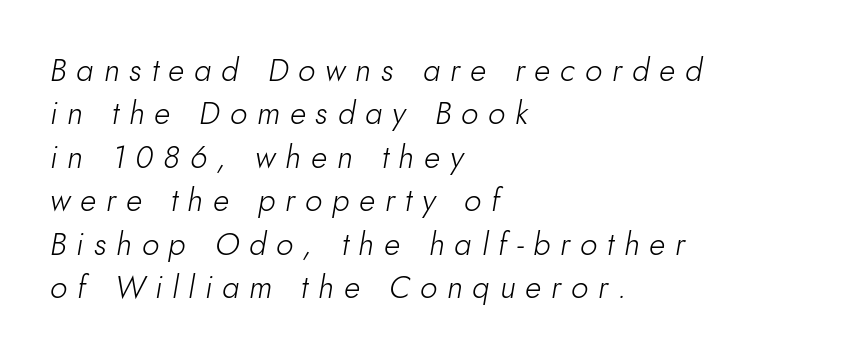
{"italic": "yes", "lean": "right", "slant_degrees": 10, "bold": "no", "weight": "light", "width": "normal", "stroke_contrast": "low", "x_height": "small", "monospaced": "no", "underline": "no", "align": "left", "line_spacing": "normal", "line_spacing_ratio": 1.4, "letter_spacing": "wide", "letter_spacing_em": 0.32, "glyph_px": 31}
